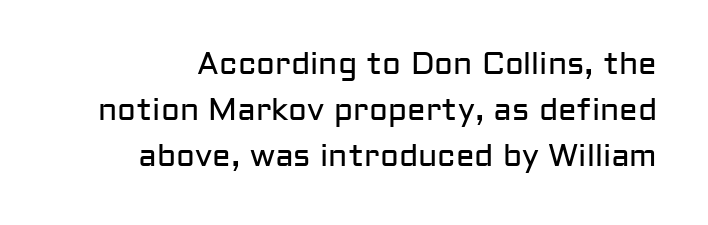
Lines of text with bare space underneath. Type style note: lacks serifs. Stems and bowls with no extra thickness — not bold. The tracking reads as untouched default to a designer's eye. The typography opts for an upright posture over an oblique one.
